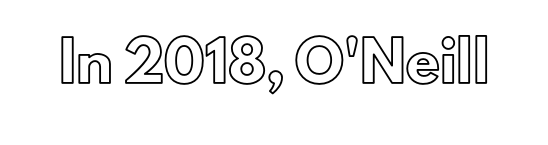
Beneath every word, the page is bare. The letters sit at their default tracking, neither squeezed nor spread. Is this a fixed-width face? No — the glyphs have proportional, varying widths. The lettering stays uniformly vertical, giving the passage a roman look.
